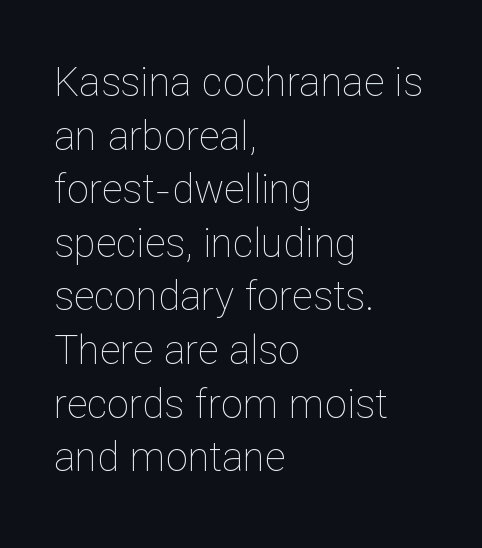
Q: Is the text bold? A: No.
Q: Is the text italic (slanted)? A: No, it is upright.
Q: Is the text underlined? A: No.
Q: How is the paragraph aligned? A: Left-aligned.
Q: Is the spacing between letters normal or unusually wide? A: Normal.
Q: Is the spacing between lines tight, normal or loose? A: Normal.
Q: Width (condensed, normal, or wide)? A: Normal.
Q: Stroke contrast? A: Low.
Q: x-height? A: Medium.
Q: Monospaced? A: No.
